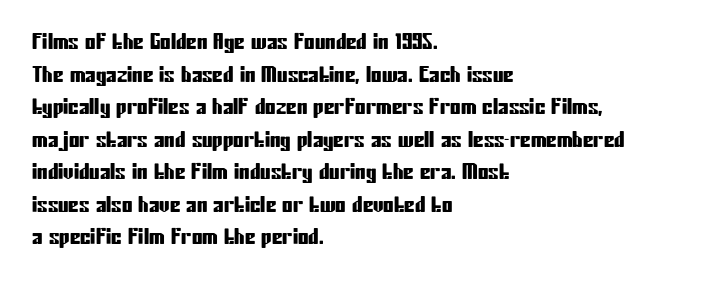
{"italic": "no", "underline": "no", "align": "left", "line_spacing": "normal", "line_spacing_ratio": 1.55, "letter_spacing": "normal", "letter_spacing_em": 0.0, "glyph_px": 21}
